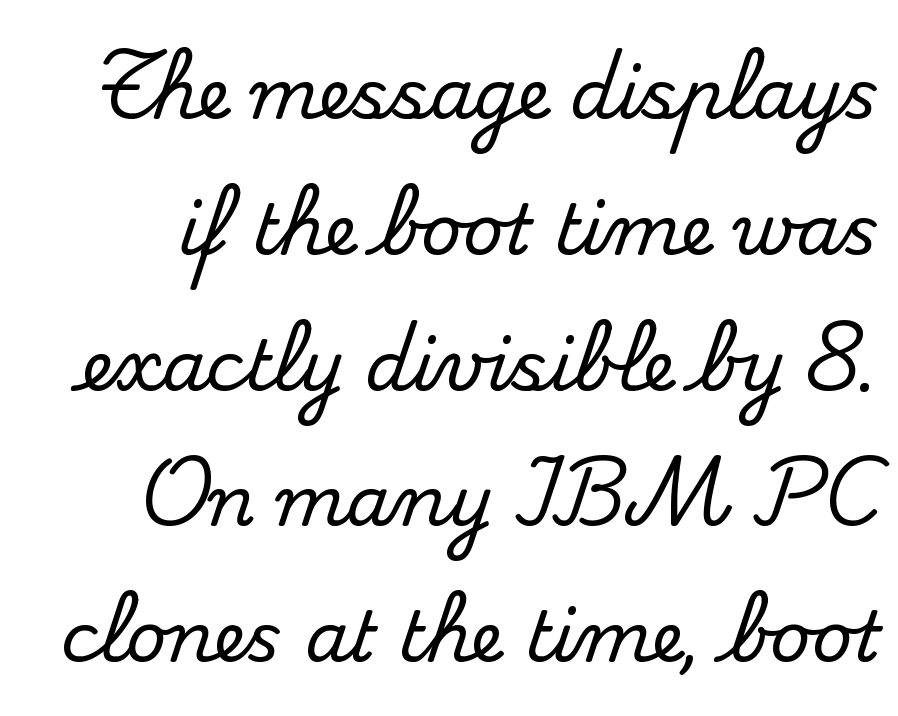
The image shows 70 px text type; set loose line spacing (1.94x), normal letter spacing, not underlined; medium stroke contrast and a small x-height.
